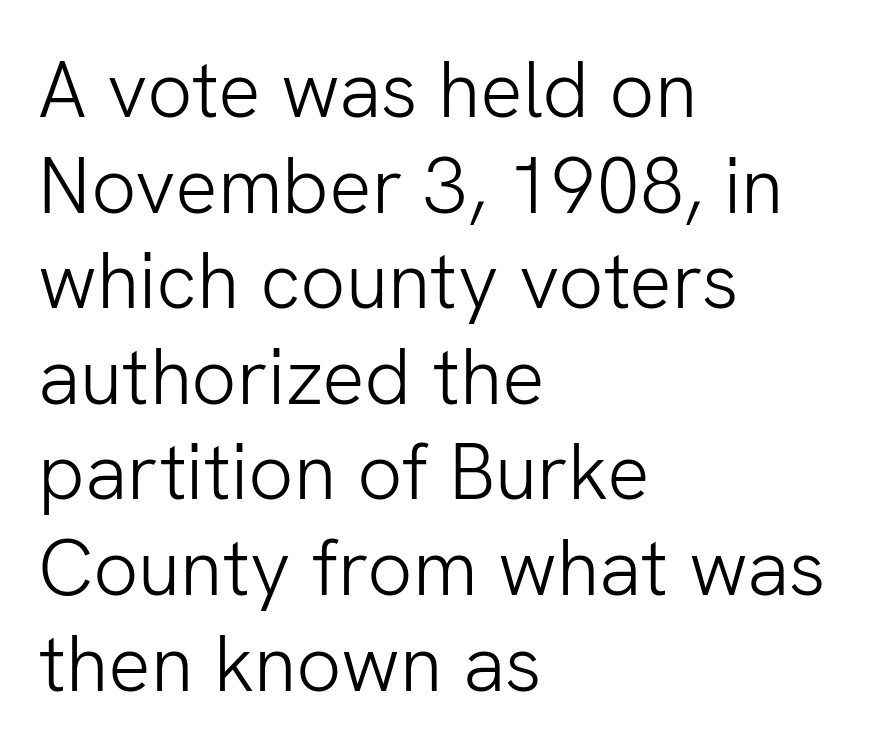
Q: Is the text bold? A: No.
Q: Is the text italic (slanted)? A: No, it is upright.
Q: Is the typeface a serif or a sans-serif typeface? A: Sans-serif.
Q: Is the text underlined? A: No.
Q: How is the paragraph aligned? A: Left-aligned.
Q: Is the spacing between letters normal or unusually wide? A: Normal.
Q: Width (condensed, normal, or wide)? A: Normal.
Q: Stroke contrast? A: Low.
Q: x-height? A: Medium.
Q: Monospaced? A: No.
